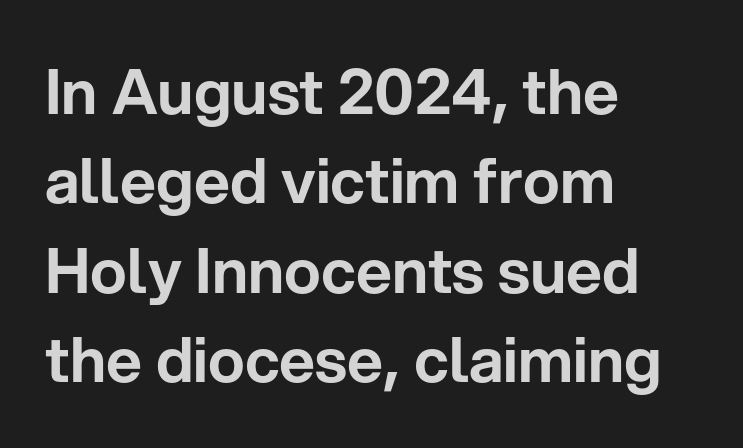
{"serif": "no", "italic": "no", "width": "normal", "stroke_contrast": "low", "x_height": "medium", "monospaced": "no", "underline": "no", "align": "left", "line_spacing": "normal", "line_spacing_ratio": 1.44, "letter_spacing": "normal", "letter_spacing_em": 0.0, "glyph_px": 62}
